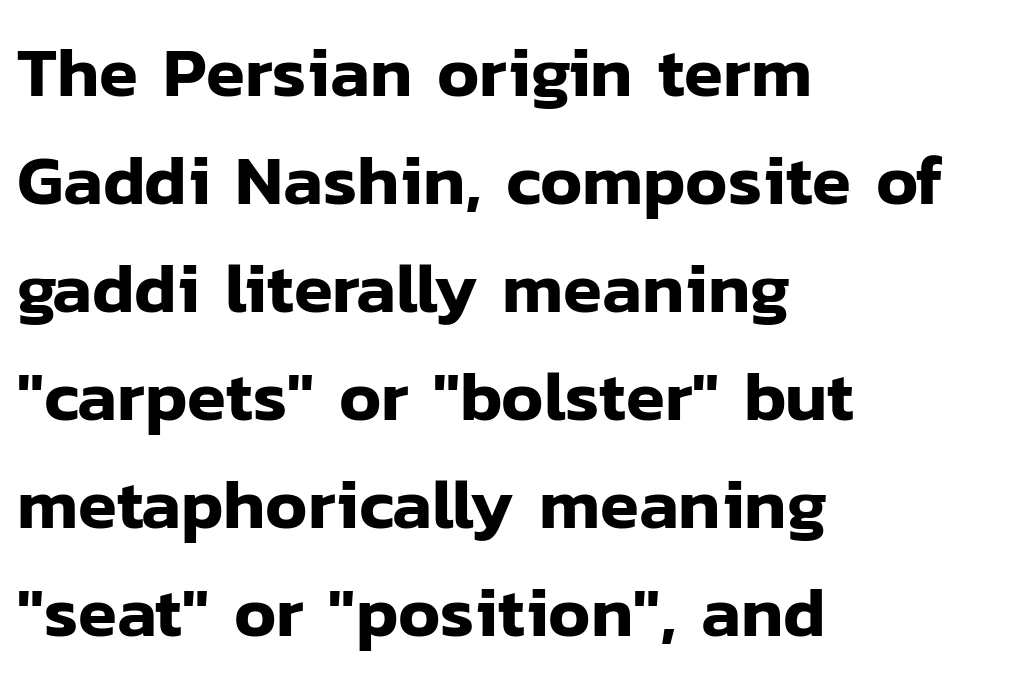
{"serif": "no", "italic": "no", "width": "normal", "stroke_contrast": "low", "x_height": "medium", "monospaced": "no", "underline": "no", "align": "left", "line_spacing": "normal", "line_spacing_ratio": 1.52, "letter_spacing": "normal", "letter_spacing_em": 0.0, "glyph_px": 71}
